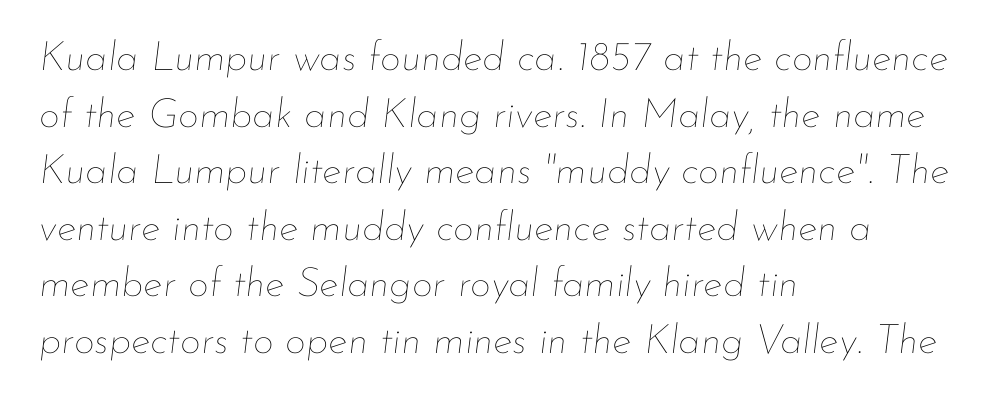
{"italic": "yes", "lean": "right", "slant_degrees": 7, "bold": "no", "weight": "thin", "width": "normal", "stroke_contrast": "low", "x_height": "small", "monospaced": "no", "underline": "no", "align": "left", "line_spacing": "normal", "line_spacing_ratio": 1.38, "letter_spacing": "normal", "letter_spacing_em": 0.0, "glyph_px": 41}
